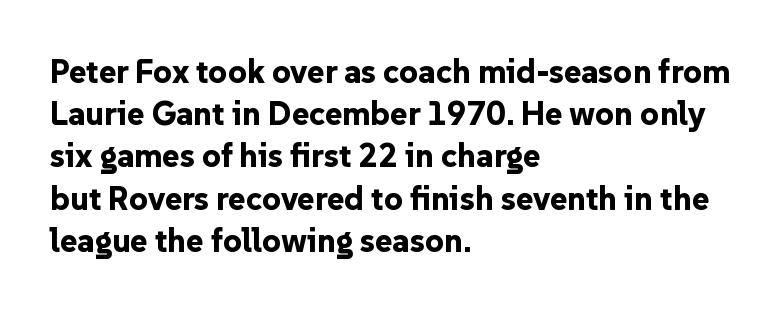
Q: Is the text bold? A: Yes.
Q: Is the text italic (slanted)? A: No, it is upright.
Q: Is the typeface a serif or a sans-serif typeface? A: Sans-serif.
Q: Is the text underlined? A: No.
Q: How is the paragraph aligned? A: Left-aligned.
Q: Is the spacing between letters normal or unusually wide? A: Normal.
Q: Is the spacing between lines tight, normal or loose? A: Normal.
Q: Width (condensed, normal, or wide)? A: Normal.
Q: Stroke contrast? A: Low.
Q: x-height? A: Medium.
Q: Monospaced? A: No.
